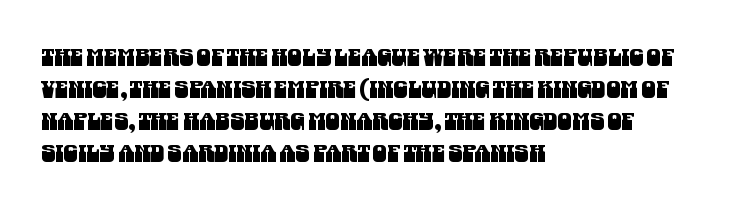
Q: Is the text underlined? A: No.
Q: How is the paragraph aligned? A: Left-aligned.
Q: Is the spacing between letters normal or unusually wide? A: Normal.
Q: Is the spacing between lines tight, normal or loose? A: Normal.
